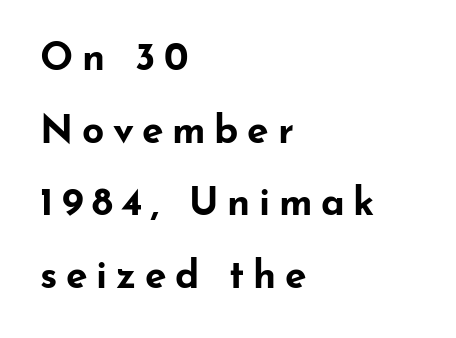
The image shows 39 px bold, wide sans-serif type, upright; set left-aligned, line spacing 1.86x, unusually wide letter spacing (+0.22 em), not underlined; low stroke contrast and a small x-height.
